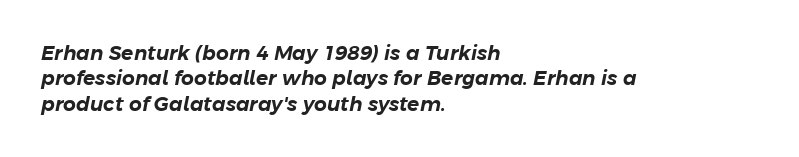
The image shows 20 px text type, italic (leaning right); set left-aligned, normal line spacing (1.27x), normal letter spacing, not underlined.
